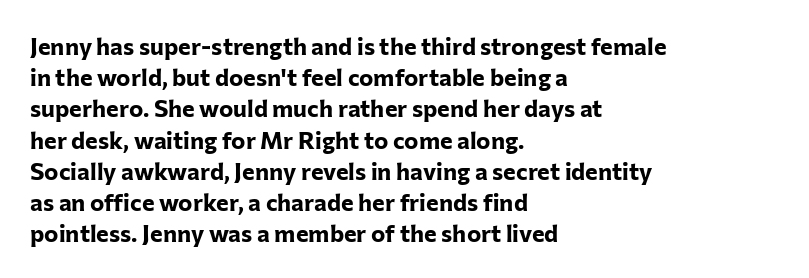
Q: Is the text bold? A: Yes.
Q: Is the text italic (slanted)? A: No, it is upright.
Q: Is the text underlined? A: No.
Q: How is the paragraph aligned? A: Left-aligned.
Q: Is the spacing between letters normal or unusually wide? A: Normal.
Q: Is the spacing between lines tight, normal or loose? A: Normal.
